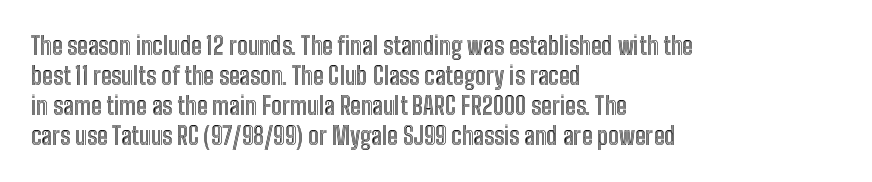
{"italic": "no", "underline": "no", "align": "left", "line_spacing": "normal", "line_spacing_ratio": 1.25, "letter_spacing": "normal", "letter_spacing_em": 0.0, "glyph_px": 24}
